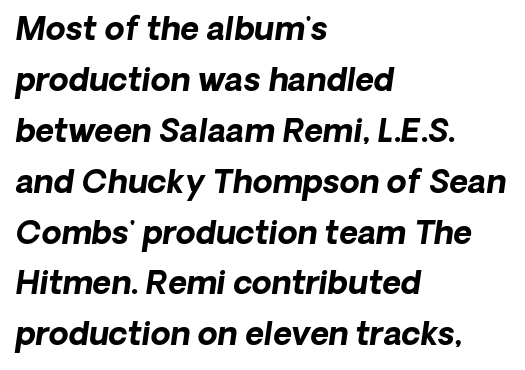
The letters advance in unequal steps, a hallmark of proportional type. The rows are spaced the way most documents space them. Are there feet on the stems? There aren't — it's a sans. Is the letter spacing exaggerated? No — it looks like the ordinary default.
